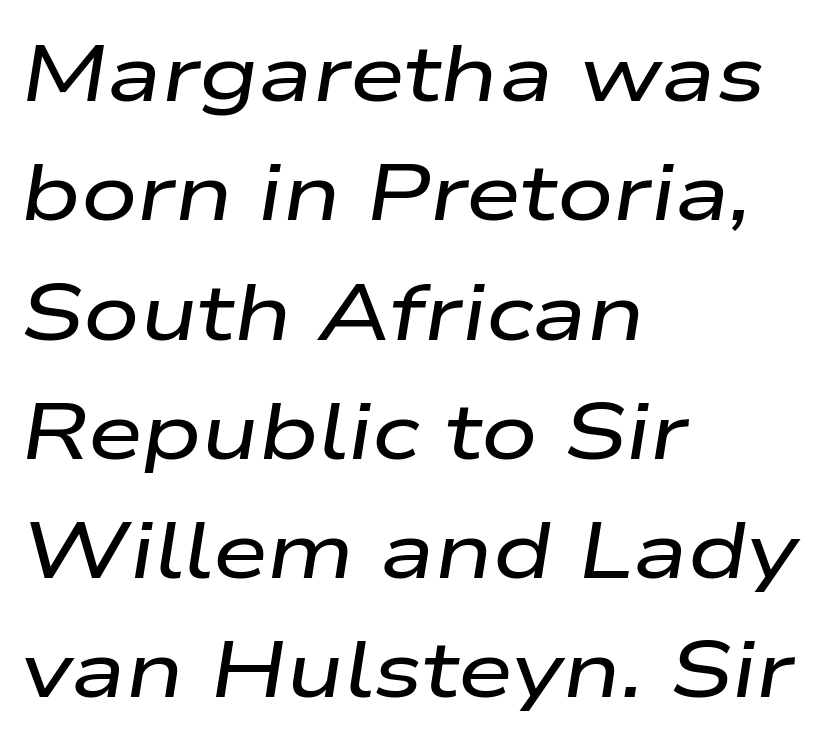
The image shows 79 px wide type, italic (leaning right); set left-aligned, normal line spacing (1.51x), normal letter spacing, not underlined; low stroke contrast and a medium x-height.
